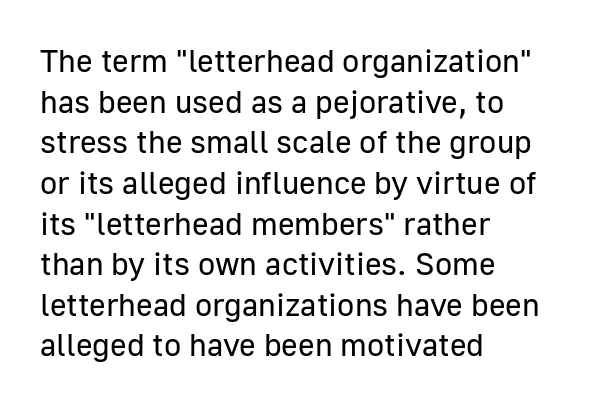
Do the letters lean? They stand straight. These lines are set flush left with a ragged right edge. The typeface has the unassuming heft of standard copy or less. The baseline area is clear. Tracking value appears to be zero — textbook default spacing.
